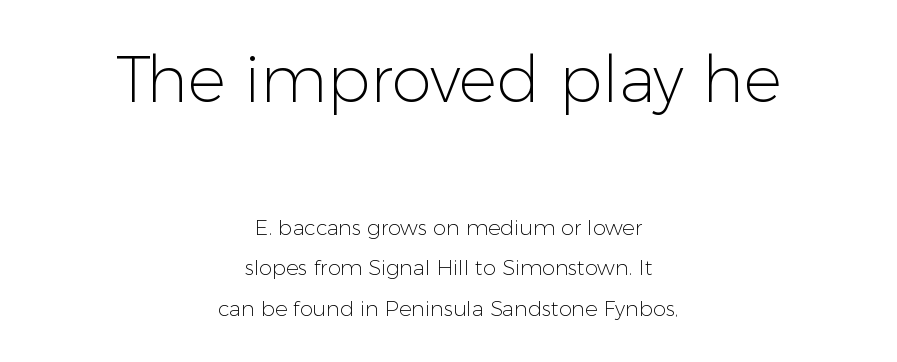
The image shows 64 px light sans-serif type, upright; set centered, loose line spacing (1.92x), normal letter spacing, not underlined; the first (top) block is 3.05x larger; low stroke contrast and a medium x-height.
